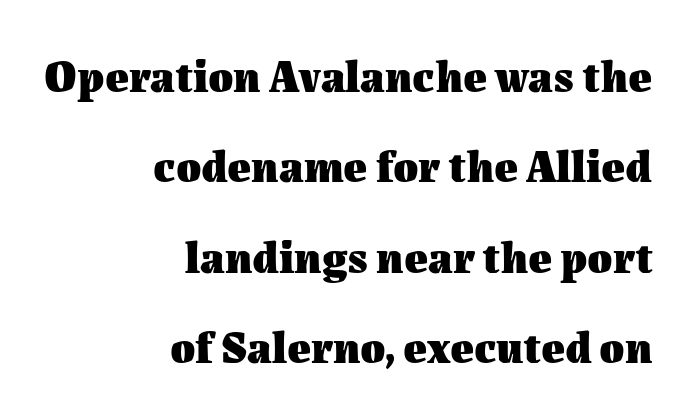
Observe the ordinary spacing: letters are neighbours, not strangers. The ragged edge is on the left, which tells us the setting is flush right. Vertical spacing — loose. Tall strokes in this sample are plumb rather than angled. Note the varied advance widths — an 'i' is clearly narrower than an 'm'.
